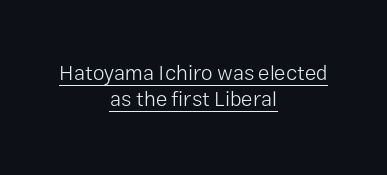
Does the copy run flush right? No — it is centered line by line. The words here are underlined. Compared with typical paragraphs, the rows here are spaced about the same. This reads as an unemphasized weight, regular at the heaviest. Nobody touched the tracking dial on this one.
